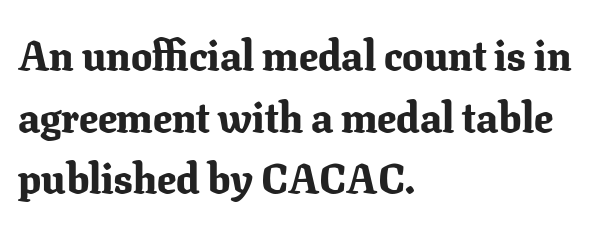
The image shows 42 px bold serif type, upright; set left-aligned, normal line spacing (1.47x), normal letter spacing, not underlined; low stroke contrast and a medium x-height.
